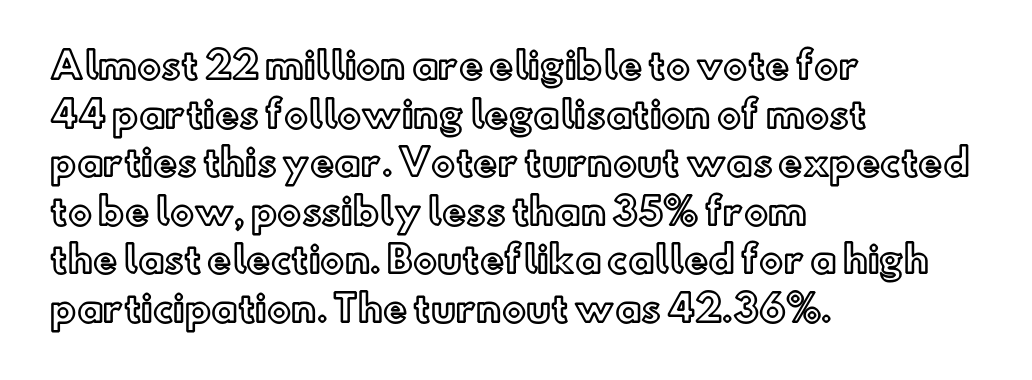
The image shows 36 px text type, upright; set left-aligned, normal line spacing (1.35x), normal letter spacing, not underlined; a small x-height.
